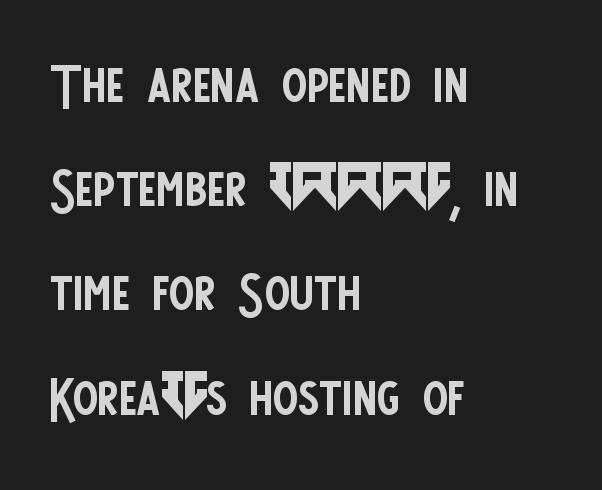
{"serif": "no", "italic": "no", "bold": "no", "weight": "regular", "width": "condensed", "stroke_contrast": "low", "x_height": "large", "monospaced": "no", "underline": "no", "align": "left", "line_spacing": "normal", "line_spacing_ratio": 1.39, "letter_spacing": "normal", "letter_spacing_em": 0.0, "glyph_px": 75}
